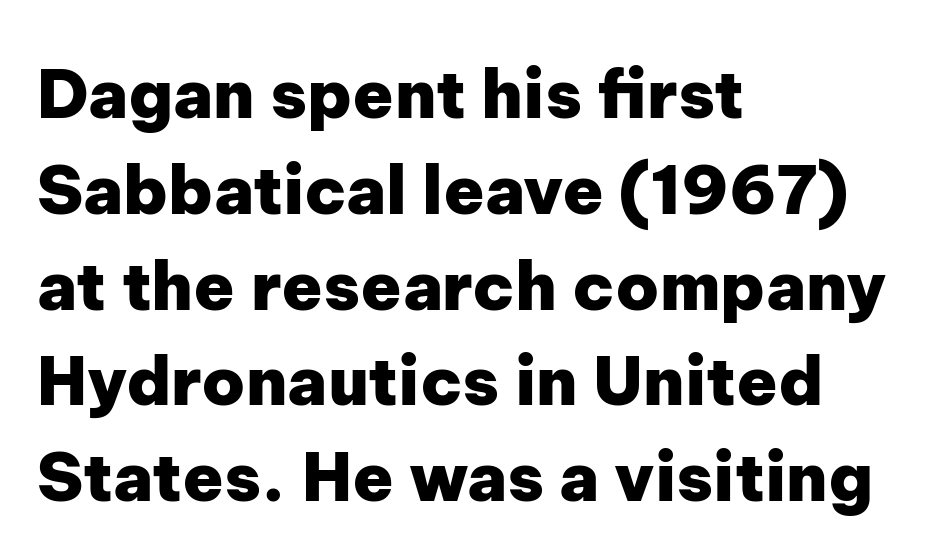
Q: Is the text bold? A: Yes.
Q: Is the text italic (slanted)? A: No, it is upright.
Q: Is the typeface a serif or a sans-serif typeface? A: Sans-serif.
Q: Is the text underlined? A: No.
Q: How is the paragraph aligned? A: Left-aligned.
Q: Is the spacing between letters normal or unusually wide? A: Normal.
Q: Is the spacing between lines tight, normal or loose? A: Normal.
Q: Width (condensed, normal, or wide)? A: Normal.
Q: Stroke contrast? A: Low.
Q: x-height? A: Medium.
Q: Monospaced? A: No.
